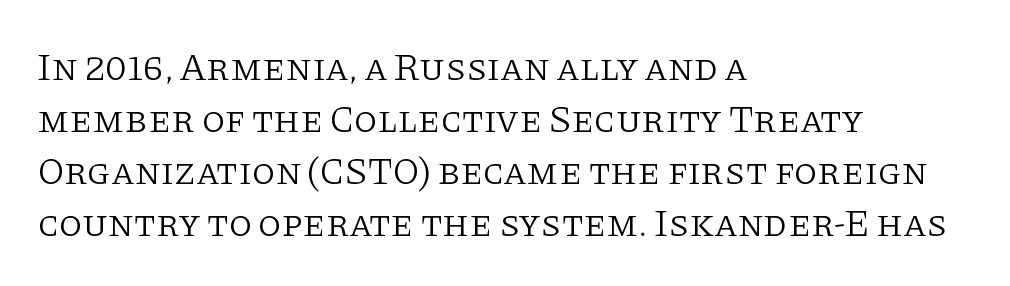
Q: Is the text bold? A: No.
Q: Is the text italic (slanted)? A: No, it is upright.
Q: Is the typeface a serif or a sans-serif typeface? A: Serif.
Q: Is the text underlined? A: No.
Q: How is the paragraph aligned? A: Left-aligned.
Q: Is the spacing between letters normal or unusually wide? A: Normal.
Q: Is the spacing between lines tight, normal or loose? A: Normal.
Q: Width (condensed, normal, or wide)? A: Normal.
Q: Stroke contrast? A: Low.
Q: x-height? A: Large.
Q: Monospaced? A: No.
